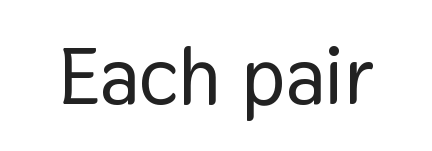
The type family on display is of the sans-serif kind. Short note: letters normally spaced. The rendering uses natural spacing where letterforms have individual widths. Unlike italic type, these characters show no tilt at all. The glyphs are unaccompanied by any horizontal stroke below them.
